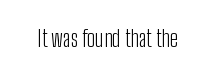
Q: Is the text bold? A: No.
Q: Is the text italic (slanted)? A: No, it is upright.
Q: Is the text underlined? A: No.
Q: Is the spacing between letters normal or unusually wide? A: Normal.
